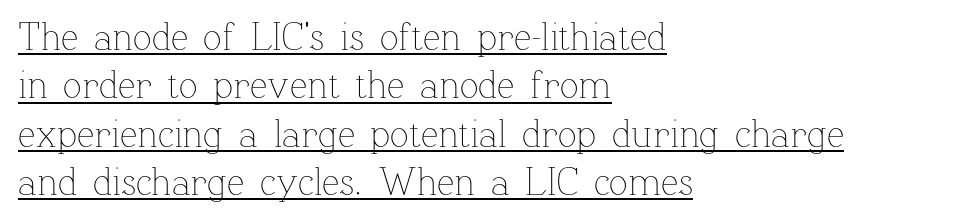
{"italic": "no", "bold": "no", "weight": "thin", "width": "normal", "stroke_contrast": "low", "x_height": "medium", "monospaced": "no", "underline": "yes", "align": "left", "line_spacing_ratio": 1.24, "letter_spacing": "normal", "letter_spacing_em": 0.0, "glyph_px": 39}
